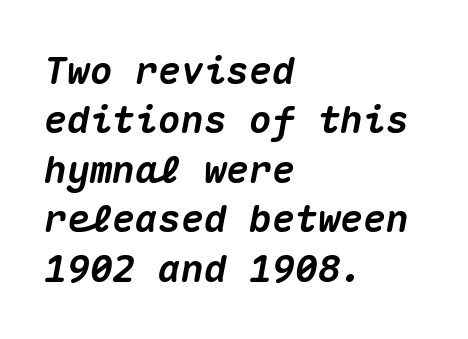
The image shows 38 px heavy type, italic (leaning right), monospaced; set left-aligned, normal line spacing (1.3x), normal letter spacing, not underlined; medium stroke contrast and a medium x-height.
